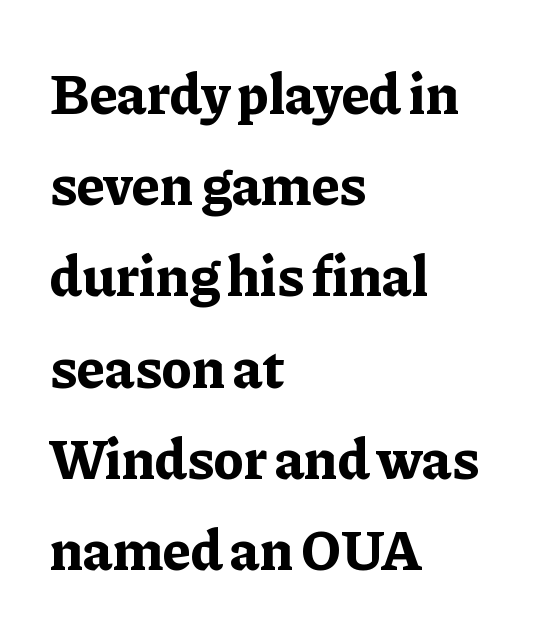
Q: Is the text bold? A: Yes.
Q: Is the text italic (slanted)? A: No, it is upright.
Q: Is the typeface a serif or a sans-serif typeface? A: Serif.
Q: Is the text underlined? A: No.
Q: How is the paragraph aligned? A: Left-aligned.
Q: Is the spacing between letters normal or unusually wide? A: Normal.
Q: Is the spacing between lines tight, normal or loose? A: Normal.
Q: Width (condensed, normal, or wide)? A: Normal.
Q: Stroke contrast? A: Low.
Q: x-height? A: Medium.
Q: Monospaced? A: No.
